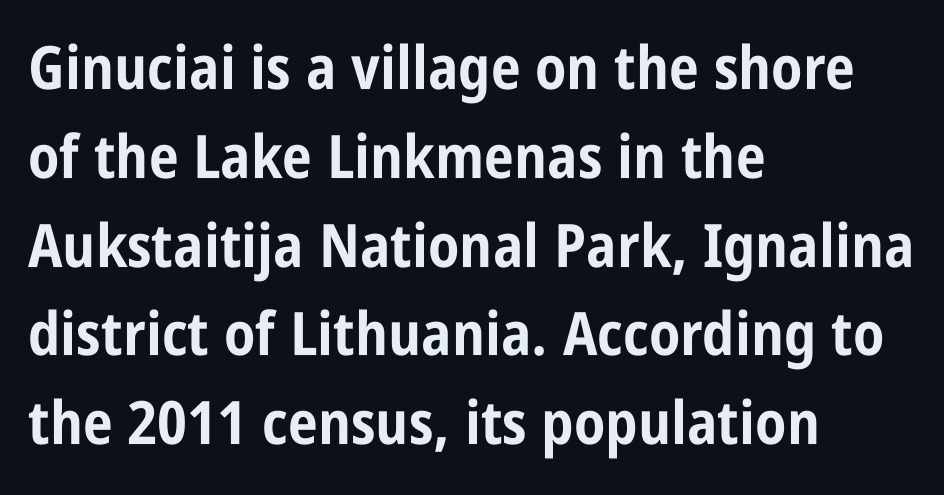
{"serif": "no", "italic": "no", "bold": "yes", "weight": "bold", "width": "condensed", "stroke_contrast": "low", "x_height": "large", "monospaced": "no", "underline": "no", "align": "left", "line_spacing": "normal", "line_spacing_ratio": 1.48, "letter_spacing": "normal", "letter_spacing_em": 0.0, "glyph_px": 60}
